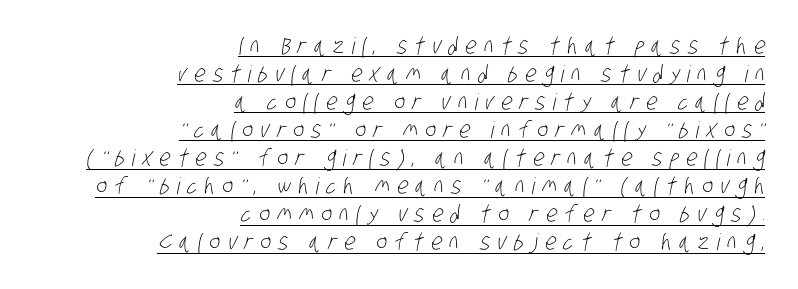
The image shows 23 px text type; set right-aligned, line spacing 1.22x, unusually wide letter spacing (+0.32 em), underlined.
